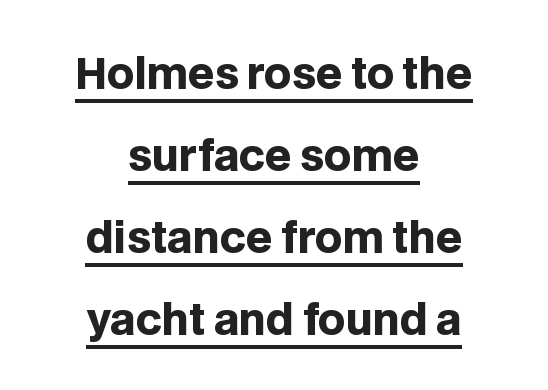
{"serif": "no", "italic": "no", "bold": "yes", "weight": "heavy", "width": "normal", "stroke_contrast": "low", "x_height": "large", "monospaced": "no", "underline": "yes", "align": "center", "line_spacing": "loose", "line_spacing_ratio": 1.95, "letter_spacing": "normal", "letter_spacing_em": 0.0, "glyph_px": 42}
